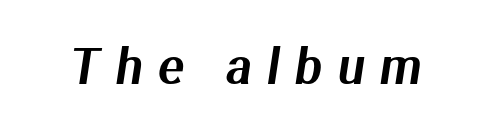
{"serif": "no", "width": "normal", "stroke_contrast": "medium", "x_height": "medium", "monospaced": "no", "underline": "no", "letter_spacing": "wide", "letter_spacing_em": 0.32, "glyph_px": 48}
